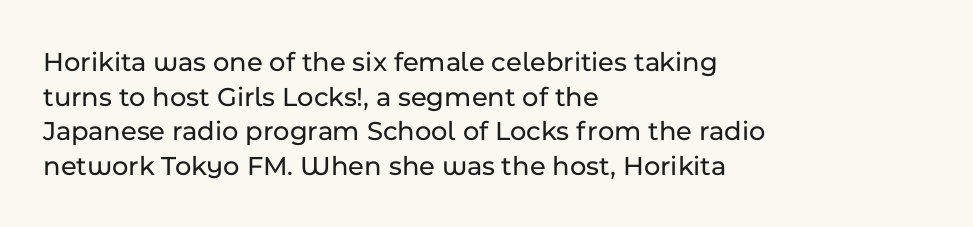
The image shows 28 px sans-serif type, upright; set left-aligned, line spacing 1.24x, normal letter spacing, not underlined; low stroke contrast and a medium x-height.
